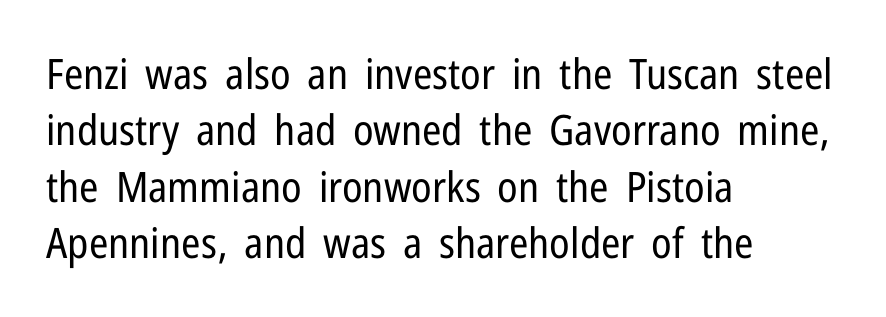
Teacher's note: observe the even left margin — that is flush-left alignment. A typesetter would call this zero additional tracking. The letters look calm and open, with moderate or lighter stems. The passage shown is typed in a proportional face where columns would drift. No italicization has been applied; the sample stays upright. Students, observe: this is what conventionally led text looks like.
